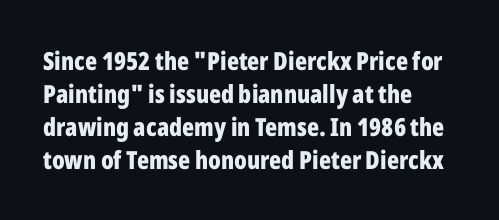
A full-strength bold gives these letters their thick strokes. The gaps between neighbouring characters are ordinary and unremarkable. The lines sit at an ordinary, default distance from one another. Descender tails drop into unmarked territory.
